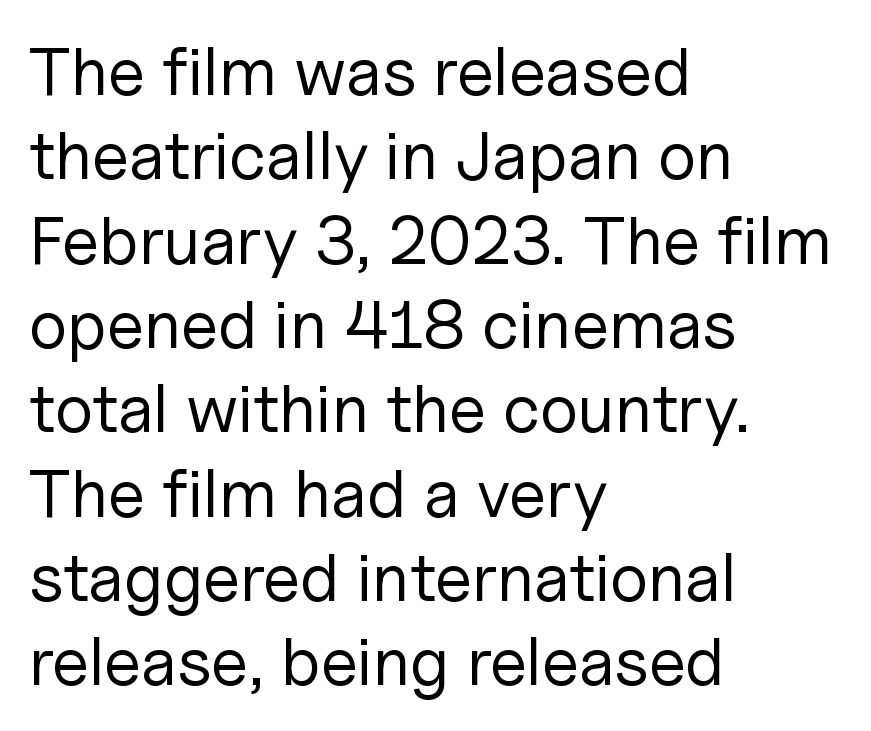
{"serif": "no", "italic": "no", "bold": "no", "weight": "regular", "width": "normal", "stroke_contrast": "low", "x_height": "medium", "monospaced": "no", "underline": "no", "align": "left", "line_spacing_ratio": 1.24, "letter_spacing": "normal", "letter_spacing_em": 0.0, "glyph_px": 68}
